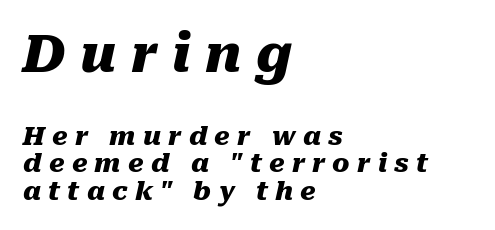
These lines huddle together more closely than default settings would place them. Inter-character spacing is expanded well beyond the font's built-in metrics. All the whitespace from short lines collects on the right. Larger block? The one above; the one below is distinctly smaller. Every character sits at an angle, as italics do. Think of a printed novel: that variable character pitch is what you see here.
